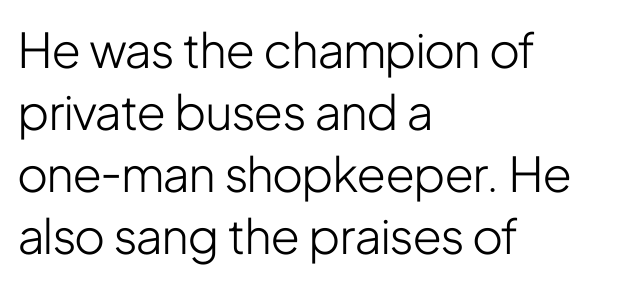
{"serif": "no", "italic": "no", "bold": "no", "weight": "light", "width": "condensed", "stroke_contrast": "low", "x_height": "medium", "monospaced": "no", "underline": "no", "align": "left", "line_spacing": "normal", "line_spacing_ratio": 1.29, "letter_spacing": "normal", "letter_spacing_em": 0.0, "glyph_px": 48}
